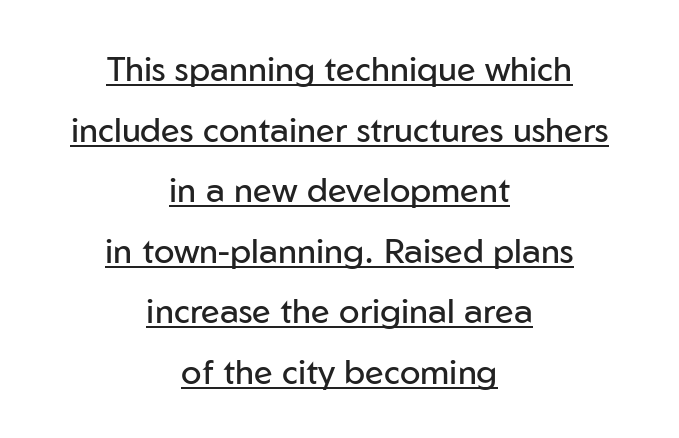
Stroke terminals: plain, sans-serif. The paragraph shown floats in the horizontal middle. The cut favours lightness, reaching ordinary text weight at its darkest. Italic? Not at all — the glyphs are vertical. The passage shown is typed in a proportional face where columns would drift. Here the glyphs are tracked normally, forming tight word shapes.
